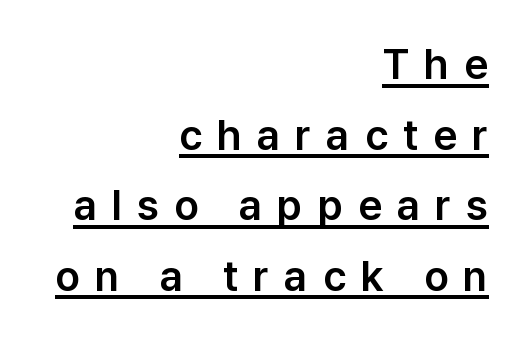
{"serif": "no", "italic": "no", "width": "normal", "stroke_contrast": "low", "x_height": "medium", "monospaced": "no", "underline": "yes", "align": "right", "line_spacing": "normal", "line_spacing_ratio": 1.68, "letter_spacing": "wide", "letter_spacing_em": 0.36, "glyph_px": 42}
